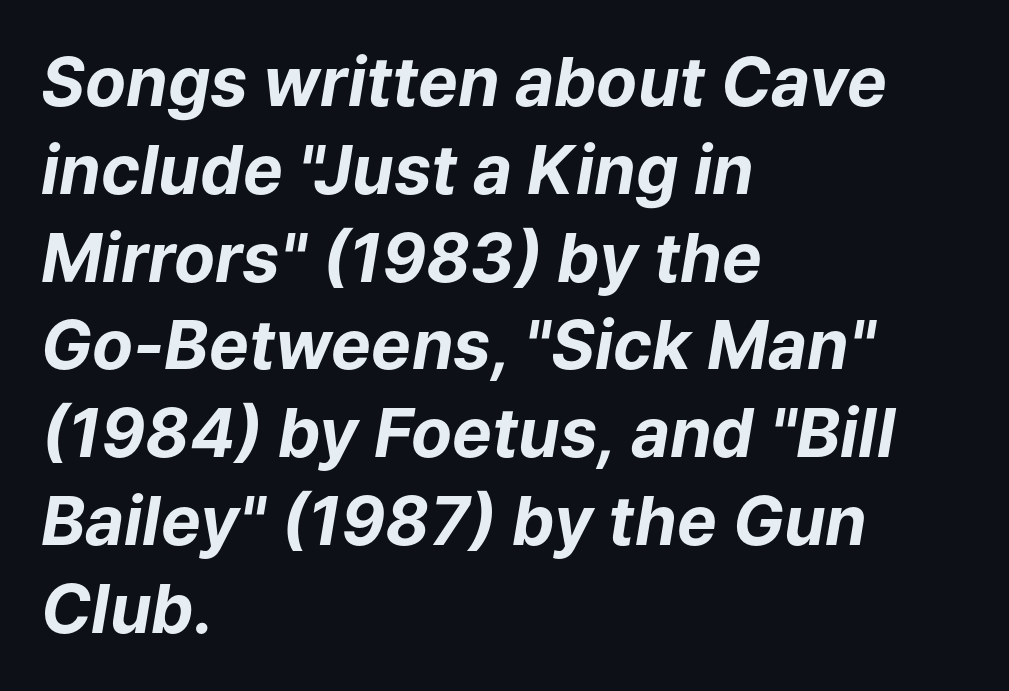
Q: Is the text bold? A: Yes.
Q: Is the text italic (slanted)? A: Yes, it leans right by about 9 degrees.
Q: Is the text underlined? A: No.
Q: How is the paragraph aligned? A: Left-aligned.
Q: Is the spacing between letters normal or unusually wide? A: Normal.
Q: Is the spacing between lines tight, normal or loose? A: Normal.
Q: Width (condensed, normal, or wide)? A: Normal.
Q: Stroke contrast? A: Low.
Q: x-height? A: Medium.
Q: Monospaced? A: No.
